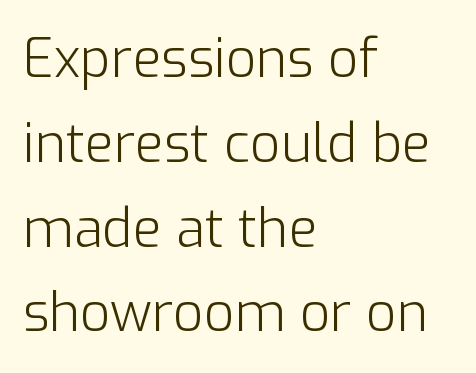
Q: Is the text bold? A: No.
Q: Is the text italic (slanted)? A: No, it is upright.
Q: Is the typeface a serif or a sans-serif typeface? A: Sans-serif.
Q: Is the text underlined? A: No.
Q: How is the paragraph aligned? A: Left-aligned.
Q: Is the spacing between letters normal or unusually wide? A: Normal.
Q: Is the spacing between lines tight, normal or loose? A: Normal.
Q: Width (condensed, normal, or wide)? A: Normal.
Q: Stroke contrast? A: Low.
Q: x-height? A: Medium.
Q: Monospaced? A: No.
